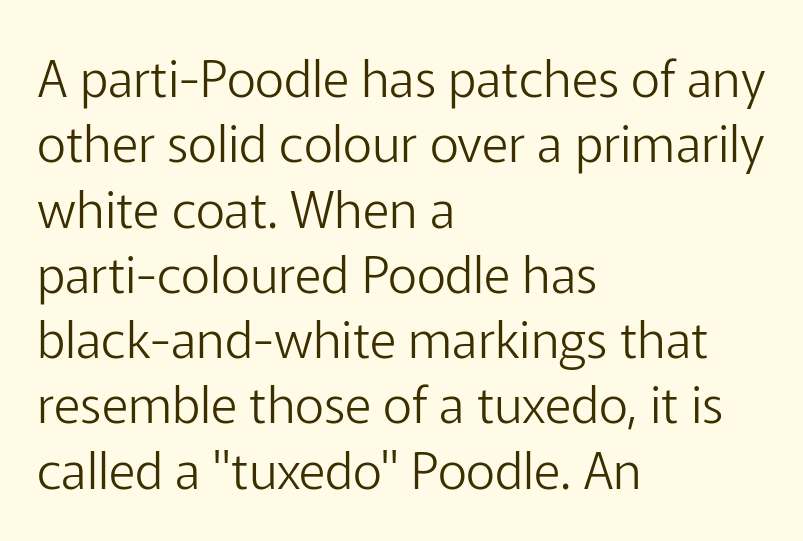
Q: Is the text bold? A: No.
Q: Is the text italic (slanted)? A: No, it is upright.
Q: Is the typeface a serif or a sans-serif typeface? A: Sans-serif.
Q: Is the text underlined? A: No.
Q: How is the paragraph aligned? A: Left-aligned.
Q: Is the spacing between letters normal or unusually wide? A: Normal.
Q: Is the spacing between lines tight, normal or loose? A: Normal.
Q: Width (condensed, normal, or wide)? A: Normal.
Q: Stroke contrast? A: Low.
Q: x-height? A: Medium.
Q: Monospaced? A: No.
